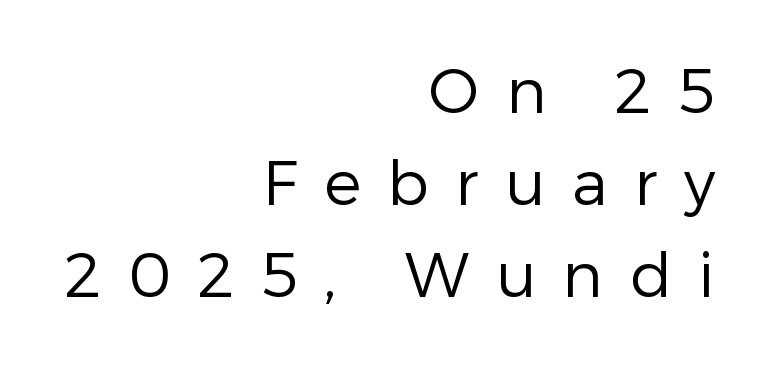
{"serif": "no", "italic": "no", "bold": "no", "weight": "regular", "width": "normal", "stroke_contrast": "low", "x_height": "medium", "monospaced": "no", "underline": "no", "align": "right", "line_spacing": "normal", "line_spacing_ratio": 1.48, "letter_spacing": "wide", "letter_spacing_em": 0.43, "glyph_px": 62}
